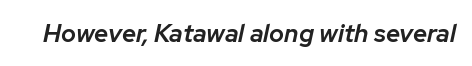
{"italic": "yes", "lean": "right", "slant_degrees": 12, "bold": "semi", "underline": "no", "letter_spacing": "normal", "letter_spacing_em": 0.0, "glyph_px": 25}
